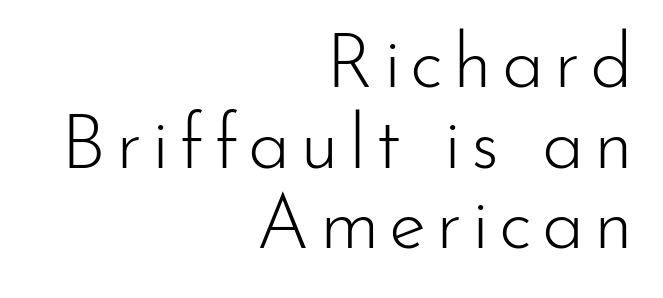
Q: Is the text bold? A: No.
Q: Is the text italic (slanted)? A: No, it is upright.
Q: Is the typeface a serif or a sans-serif typeface? A: Sans-serif.
Q: Is the text underlined? A: No.
Q: How is the paragraph aligned? A: Right-aligned.
Q: Is the spacing between lines tight, normal or loose? A: Tight.
Q: Width (condensed, normal, or wide)? A: Normal.
Q: Stroke contrast? A: Low.
Q: x-height? A: Small.
Q: Monospaced? A: No.
